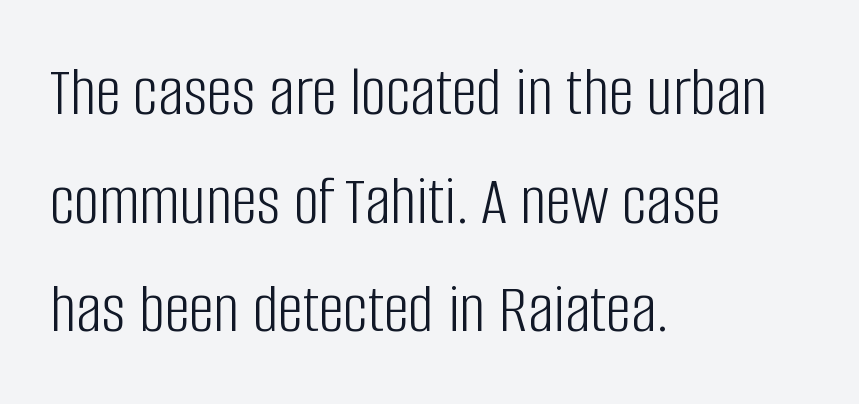
Q: Is the text bold? A: No.
Q: Is the text italic (slanted)? A: No, it is upright.
Q: Is the typeface a serif or a sans-serif typeface? A: Sans-serif.
Q: Is the text underlined? A: No.
Q: How is the paragraph aligned? A: Left-aligned.
Q: Is the spacing between letters normal or unusually wide? A: Normal.
Q: Is the spacing between lines tight, normal or loose? A: Normal.
Q: Width (condensed, normal, or wide)? A: Condensed.
Q: Stroke contrast? A: Low.
Q: x-height? A: Large.
Q: Monospaced? A: No.
